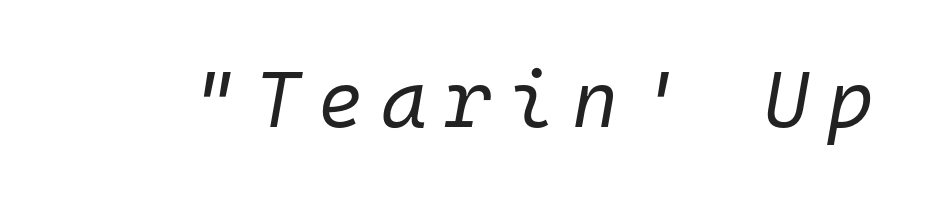
Someone cranked the tracking dial way up on this one. This sample has the even, mechanical cadence of fixed-width lettering. Letters have the restrained weight of plain body copy at most. Descenders are the only things crossing below the line.
